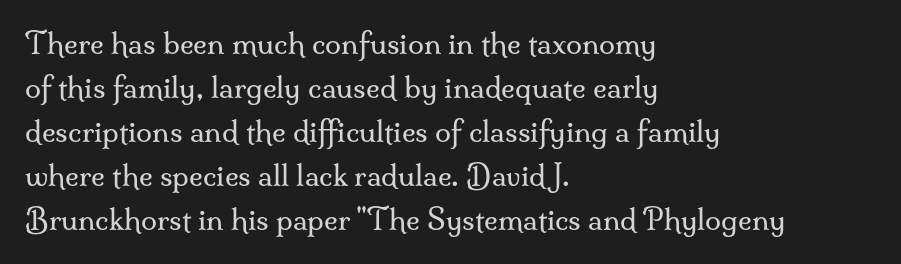
The image shows 29 px regular-weight serif type, upright; set left-aligned, normal line spacing (1.52x), normal letter spacing, not underlined; medium stroke contrast and a small x-height.
